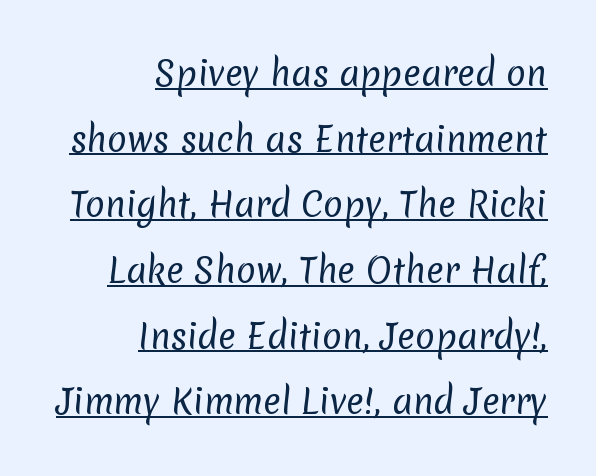
Q: Is the text bold? A: No.
Q: Is the typeface a serif or a sans-serif typeface? A: Sans-serif.
Q: Is the text underlined? A: Yes.
Q: How is the paragraph aligned? A: Right-aligned.
Q: Is the spacing between letters normal or unusually wide? A: Normal.
Q: Is the spacing between lines tight, normal or loose? A: Loose.
Q: Width (condensed, normal, or wide)? A: Normal.
Q: Stroke contrast? A: Low.
Q: x-height? A: Medium.
Q: Monospaced? A: No.
